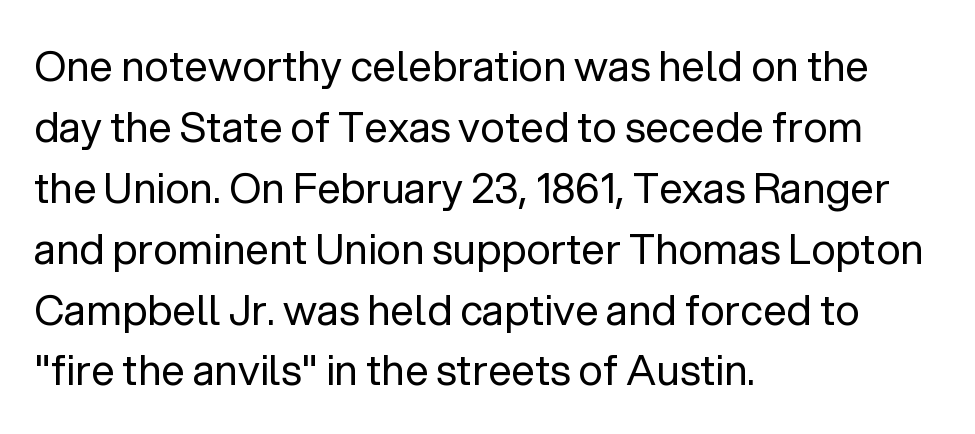
Q: Is the text bold? A: No.
Q: Is the text italic (slanted)? A: No, it is upright.
Q: Is the typeface a serif or a sans-serif typeface? A: Sans-serif.
Q: Is the text underlined? A: No.
Q: How is the paragraph aligned? A: Left-aligned.
Q: Is the spacing between letters normal or unusually wide? A: Normal.
Q: Is the spacing between lines tight, normal or loose? A: Normal.
Q: Width (condensed, normal, or wide)? A: Normal.
Q: Stroke contrast? A: Low.
Q: x-height? A: Medium.
Q: Monospaced? A: No.
